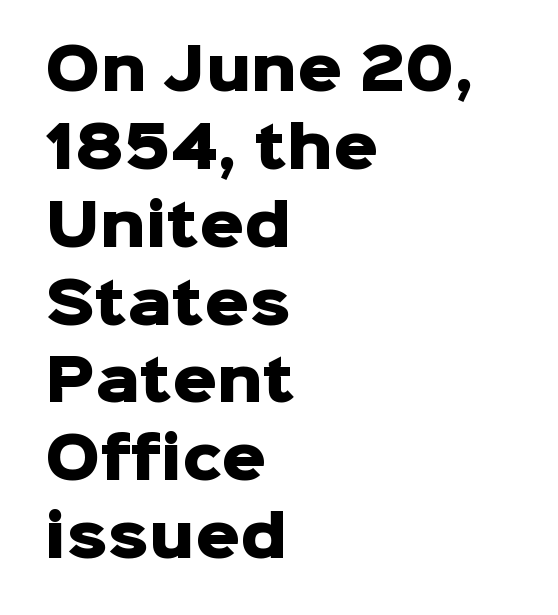
{"serif": "no", "italic": "no", "bold": "yes", "weight": "heavy", "width": "normal", "stroke_contrast": "low", "x_height": "medium", "monospaced": "no", "underline": "no", "align": "left", "line_spacing": "normal", "line_spacing_ratio": 1.39, "letter_spacing": "normal", "letter_spacing_em": 0.0, "glyph_px": 56}
